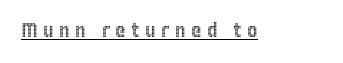
Q: Is the text italic (slanted)? A: No, it is upright.
Q: Is the text underlined? A: Yes.
Q: Is the spacing between letters normal or unusually wide? A: Unusually wide.
